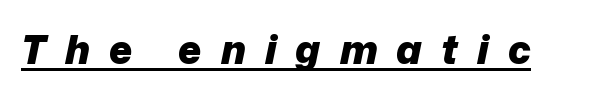
{"italic": "yes", "lean": "right", "slant_degrees": 12, "bold": "yes", "weight": "heavy", "width": "normal", "stroke_contrast": "low", "x_height": "medium", "monospaced": "no", "underline": "yes", "letter_spacing": "wide", "letter_spacing_em": 0.49, "glyph_px": 39}
